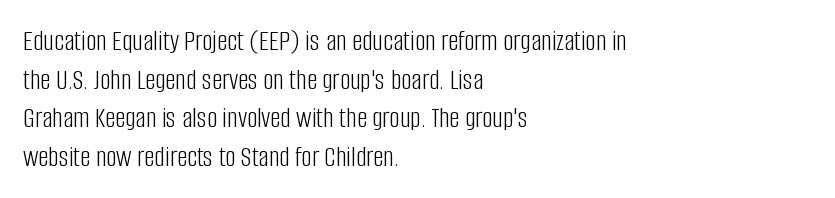
{"serif": "no", "italic": "no", "bold": "no", "weight": "light", "width": "condensed", "stroke_contrast": "low", "x_height": "large", "monospaced": "no", "underline": "no", "align": "left", "line_spacing": "normal", "line_spacing_ratio": 1.33, "letter_spacing": "normal", "letter_spacing_em": 0.0, "glyph_px": 29}
